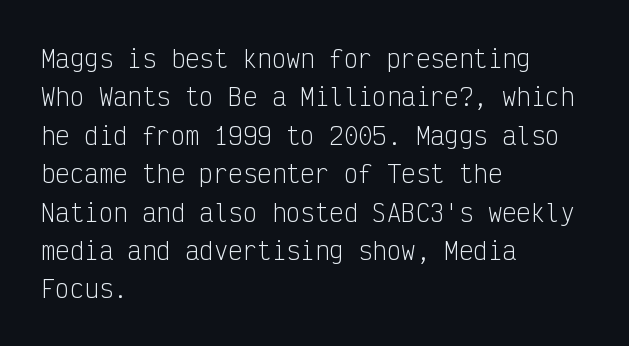
The image shows 24 px text type, upright; set left-aligned, normal line spacing (1.6x), normal letter spacing, not underlined.
